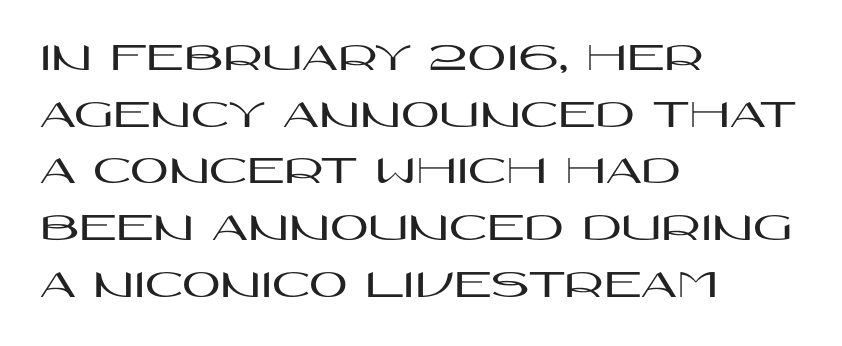
Q: Is the text italic (slanted)? A: No, it is upright.
Q: Is the typeface a serif or a sans-serif typeface? A: Sans-serif.
Q: Is the text underlined? A: No.
Q: How is the paragraph aligned? A: Left-aligned.
Q: Is the spacing between letters normal or unusually wide? A: Normal.
Q: Is the spacing between lines tight, normal or loose? A: Normal.
Q: Width (condensed, normal, or wide)? A: Wide.
Q: Stroke contrast? A: High.
Q: x-height? A: Large.
Q: Monospaced? A: No.
